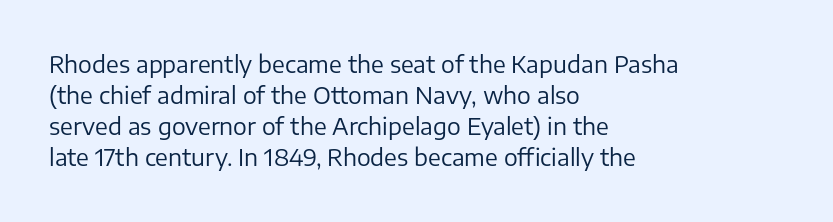
{"italic": "no", "bold": "no", "underline": "no", "align": "left", "line_spacing": "normal", "line_spacing_ratio": 1.35, "letter_spacing": "normal", "letter_spacing_em": 0.0, "glyph_px": 23}
